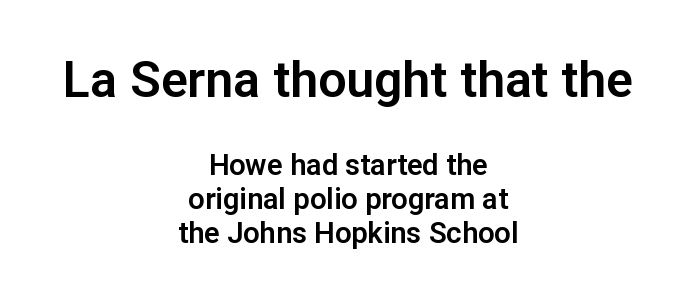
The image shows 50 px sans-serif type, upright; set centered, line spacing 1.17x, normal letter spacing, not underlined; the first (top) block is 1.72x larger; low stroke contrast and a medium x-height.
